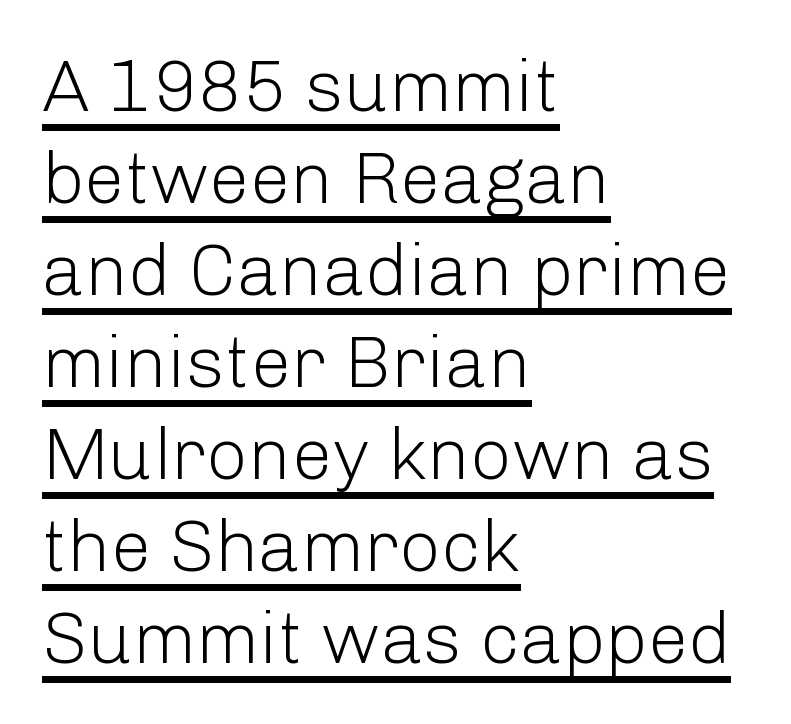
The image shows 73 px light sans-serif type, upright; set left-aligned, normal line spacing (1.26x), normal letter spacing, underlined; low stroke contrast and a medium x-height.
